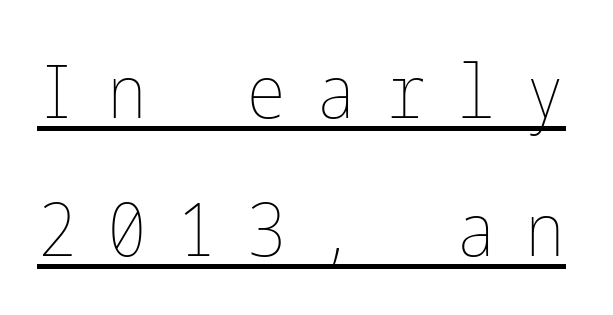
The image shows 75 px thin, condensed type, upright; set line spacing 1.84x, unusually wide letter spacing (+0.4 em), underlined; low stroke contrast and a medium x-height.
